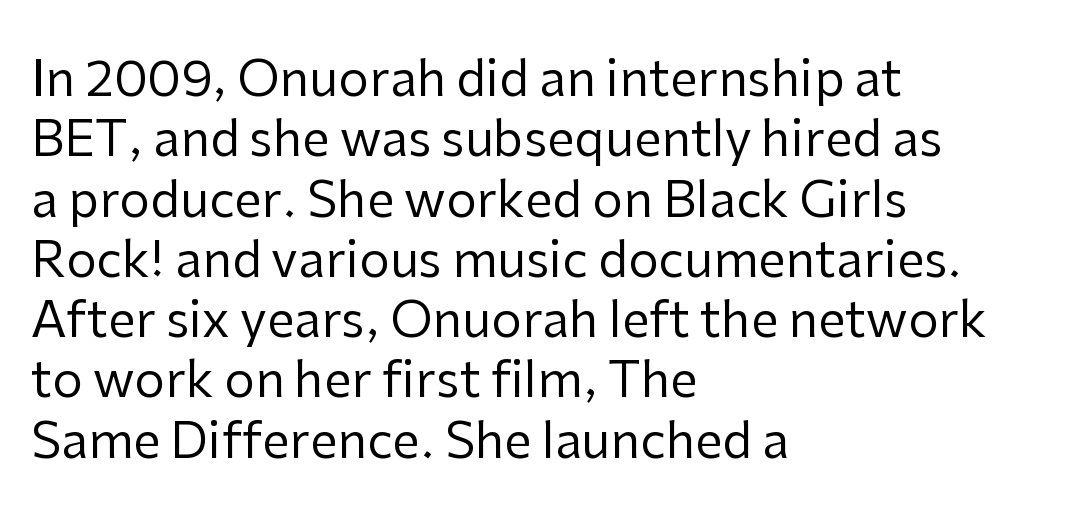
{"serif": "no", "italic": "no", "bold": "no", "weight": "regular", "width": "normal", "stroke_contrast": "low", "x_height": "medium", "monospaced": "no", "underline": "no", "align": "left", "line_spacing_ratio": 1.23, "letter_spacing": "normal", "letter_spacing_em": 0.0, "glyph_px": 49}
